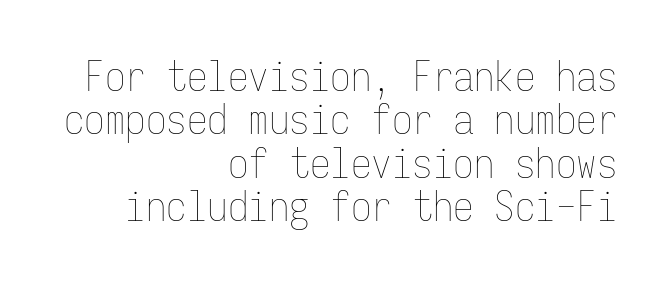
Q: Is the text bold? A: No.
Q: Is the text italic (slanted)? A: No, it is upright.
Q: Is the text underlined? A: No.
Q: How is the paragraph aligned? A: Right-aligned.
Q: Is the spacing between letters normal or unusually wide? A: Normal.
Q: Is the spacing between lines tight, normal or loose? A: Tight.
Q: Width (condensed, normal, or wide)? A: Condensed.
Q: Stroke contrast? A: Low.
Q: x-height? A: Medium.
Q: Monospaced? A: Yes.
